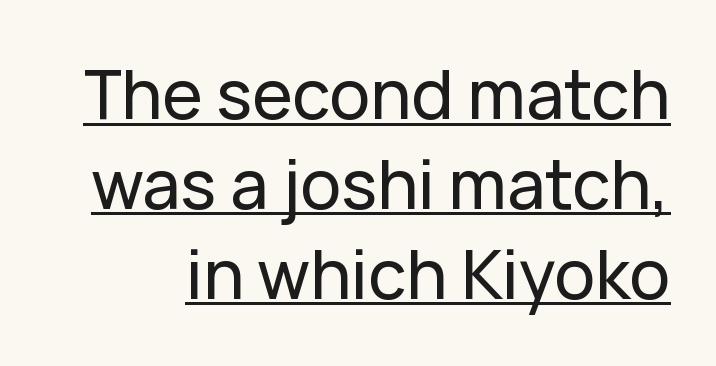
{"serif": "no", "italic": "no", "width": "normal", "stroke_contrast": "low", "x_height": "medium", "monospaced": "no", "underline": "yes", "line_spacing": "normal", "line_spacing_ratio": 1.32, "letter_spacing": "normal", "letter_spacing_em": 0.0, "glyph_px": 68}
